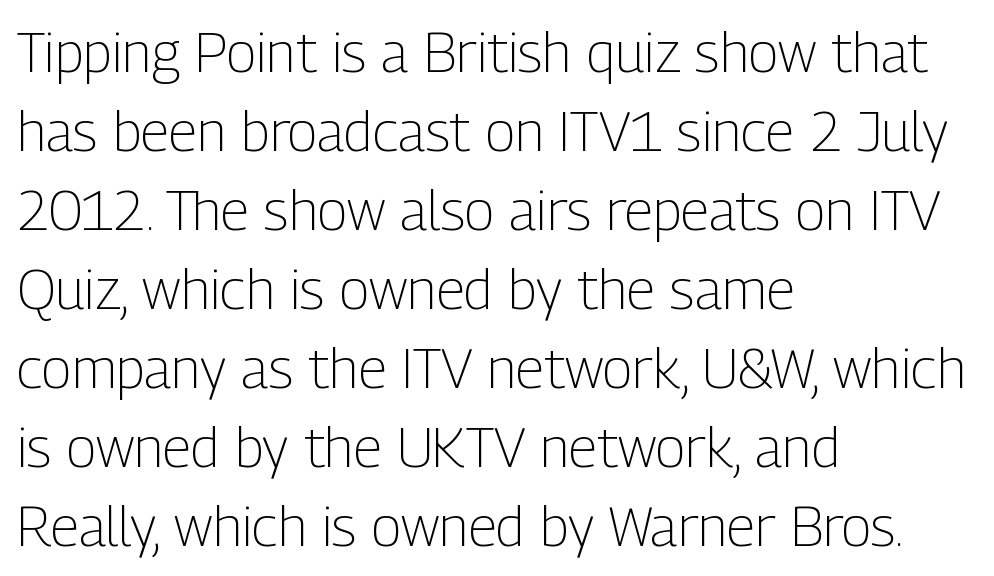
The image shows 56 px light, condensed sans-serif type, upright; set left-aligned, normal line spacing (1.41x), normal letter spacing, not underlined; low stroke contrast and a medium x-height.
